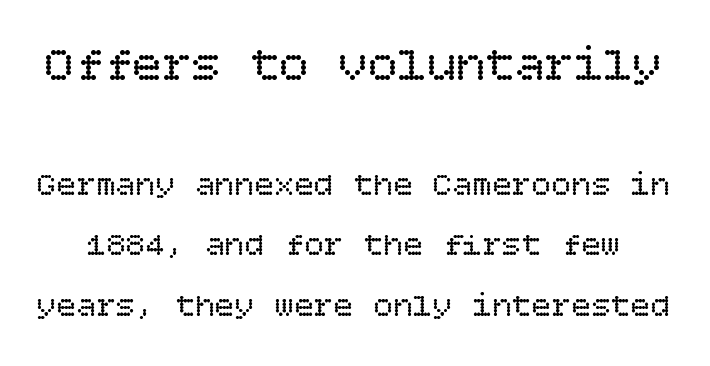
The image shows 49 px regular-weight type, upright; set line spacing 1.83x, normal letter spacing, not underlined; the first (top) block is 1.48x larger; low stroke contrast and a large x-height.
